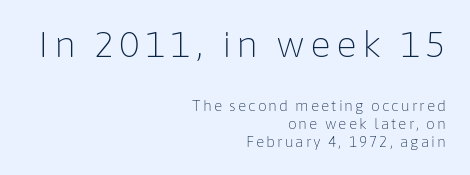
{"serif": "no", "italic": "no", "bold": "no", "weight": "light", "width": "normal", "stroke_contrast": "low", "x_height": "medium", "monospaced": "no", "underline": "no", "align": "right", "line_spacing": "normal", "line_spacing_ratio": 1.29, "larger_block": "first", "size_ratio": 2.5, "glyph_px": 35}
